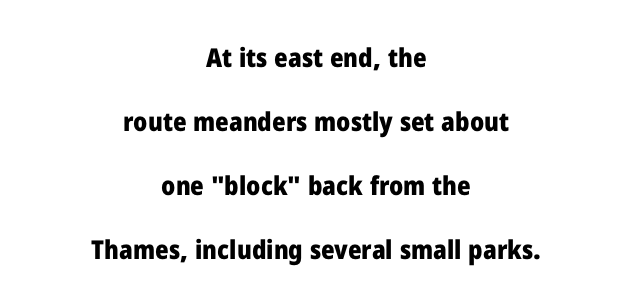
The image shows 26 px bold type, upright; set centered, loose line spacing (2.46x), normal letter spacing, not underlined.
